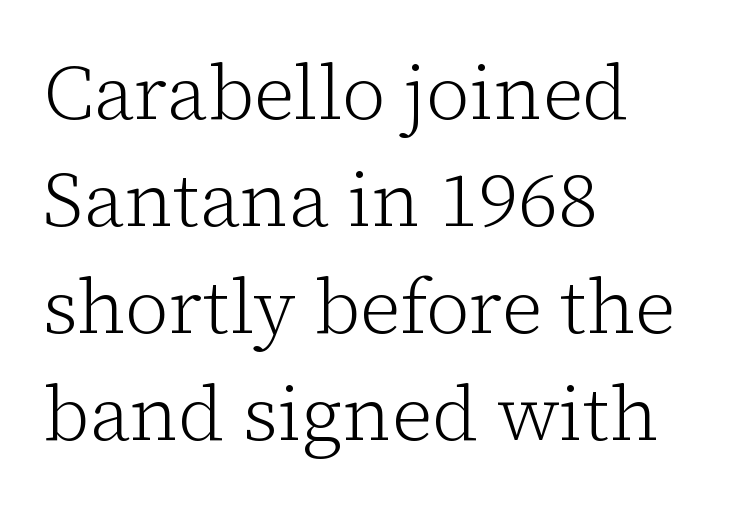
The image shows 77 px light serif type, upright; set left-aligned, normal line spacing (1.39x), normal letter spacing, not underlined; low stroke contrast and a medium x-height.
